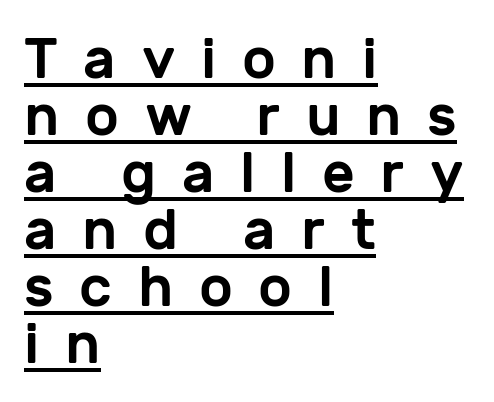
{"serif": "no", "italic": "no", "width": "normal", "stroke_contrast": "low", "x_height": "medium", "monospaced": "no", "underline": "yes", "align": "left", "line_spacing": "tight", "line_spacing_ratio": 1.0, "letter_spacing": "wide", "letter_spacing_em": 0.45, "glyph_px": 57}
